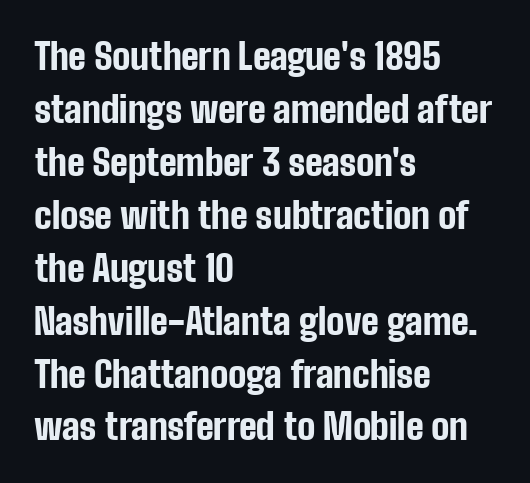
{"serif": "no", "italic": "no", "bold": "yes", "weight": "bold", "width": "condensed", "stroke_contrast": "low", "x_height": "medium", "monospaced": "no", "underline": "no", "align": "left", "line_spacing": "normal", "line_spacing_ratio": 1.47, "letter_spacing": "normal", "letter_spacing_em": 0.0, "glyph_px": 36}
